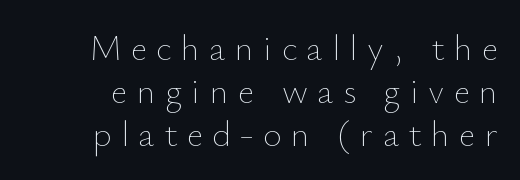
It's the straight-up-and-down kind of type. A typesetter would call this heavily tracked-out type. The typesetting does not lean heavy: it is not bold. The baseline area is clear.
